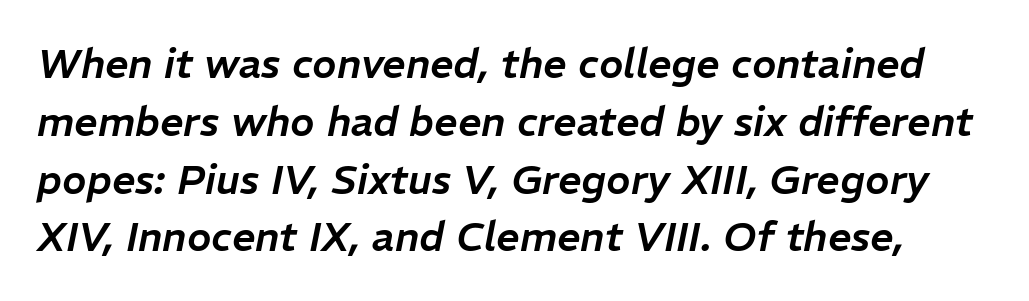
The image shows 41 px text type, italic (leaning right); set normal line spacing (1.41x), normal letter spacing, not underlined; low stroke contrast and a medium x-height.
